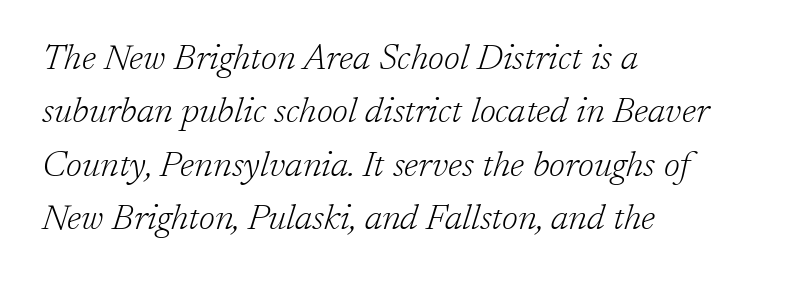
Each letter keeps its own natural width here, so spacing adapts to shape. Observe the ordinary spacing: letters are neighbours, not strangers. Think standard paragraph weight, or any step lighter than that. Observe the lean: these are italic letterforms. Descender tails drop into unmarked territory.
